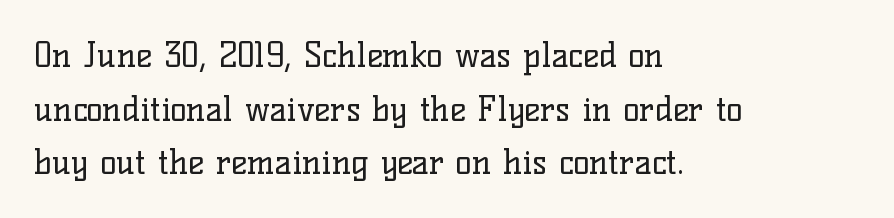
Think of a printed novel: that variable character pitch is what you see here. The letters sit at their default tracking, neither squeezed nor spread. The specimen reads as upright at a glance. Check under the words: just untouched page.
